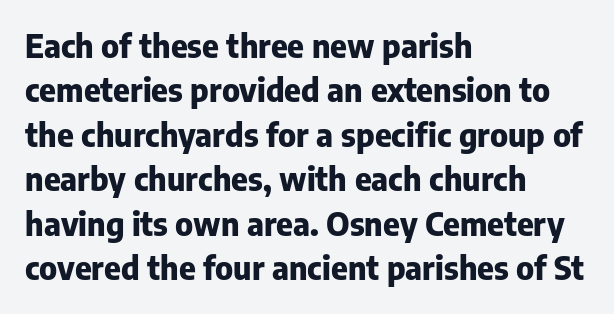
The image shows 32 px heavy sans-serif type, upright; set left-aligned, normal line spacing (1.39x), normal letter spacing, not underlined; low stroke contrast and a medium x-height.
